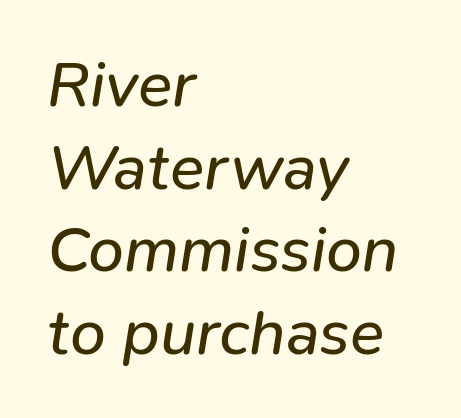
The image shows 64 px regular-weight type, italic (leaning right); set left-aligned, normal line spacing (1.29x), normal letter spacing, not underlined; low stroke contrast and a medium x-height.
